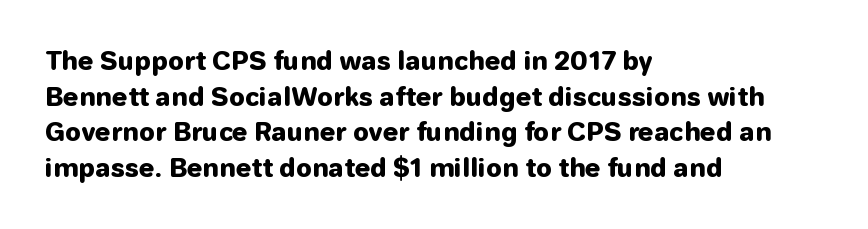
Q: Is the text bold? A: Yes.
Q: Is the text italic (slanted)? A: No, it is upright.
Q: Is the text underlined? A: No.
Q: How is the paragraph aligned? A: Left-aligned.
Q: Is the spacing between letters normal or unusually wide? A: Normal.
Q: Is the spacing between lines tight, normal or loose? A: Normal.
